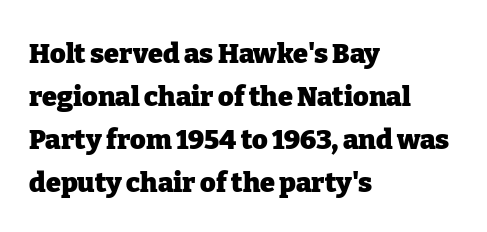
Q: Is the text bold? A: Yes.
Q: Is the text italic (slanted)? A: No, it is upright.
Q: Is the text underlined? A: No.
Q: How is the paragraph aligned? A: Left-aligned.
Q: Is the spacing between letters normal or unusually wide? A: Normal.
Q: Is the spacing between lines tight, normal or loose? A: Normal.
